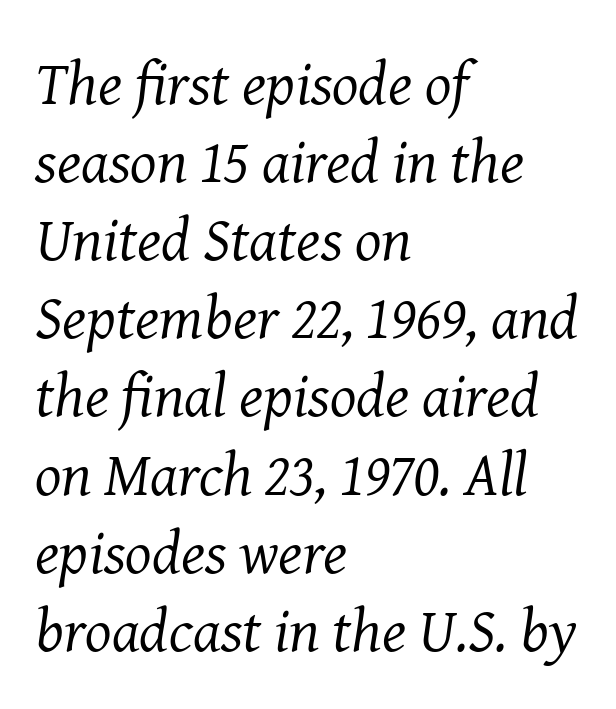
The image shows 62 px regular-weight serif type, italic (leaning right); set left-aligned, normal line spacing (1.26x), normal letter spacing, not underlined; medium stroke contrast and a medium x-height.
